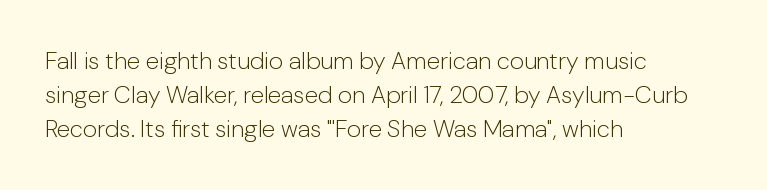
Decoration check: the copy has no underline. Teacher's note: observe the even left margin — that is flush-left alignment. Interline gaps are of average width in this sample. No chunkiness to these letters — they're not bold. These lines were composed using upright roman letters.
